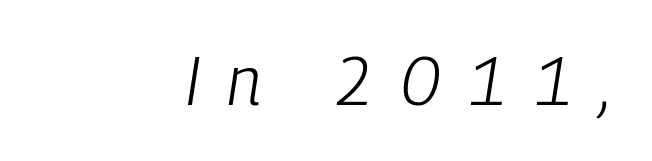
{"italic": "yes", "lean": "right", "slant_degrees": 9, "bold": "no", "weight": "light", "width": "condensed", "stroke_contrast": "low", "x_height": "medium", "monospaced": "no", "underline": "no", "align": "right", "letter_spacing": "wide", "letter_spacing_em": 0.41, "glyph_px": 67}
